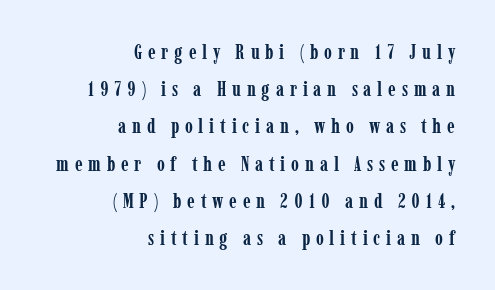
Q: Is the text bold? A: Yes.
Q: Is the text italic (slanted)? A: No, it is upright.
Q: Is the text underlined? A: No.
Q: How is the paragraph aligned? A: Right-aligned.
Q: Is the spacing between letters normal or unusually wide? A: Unusually wide.
